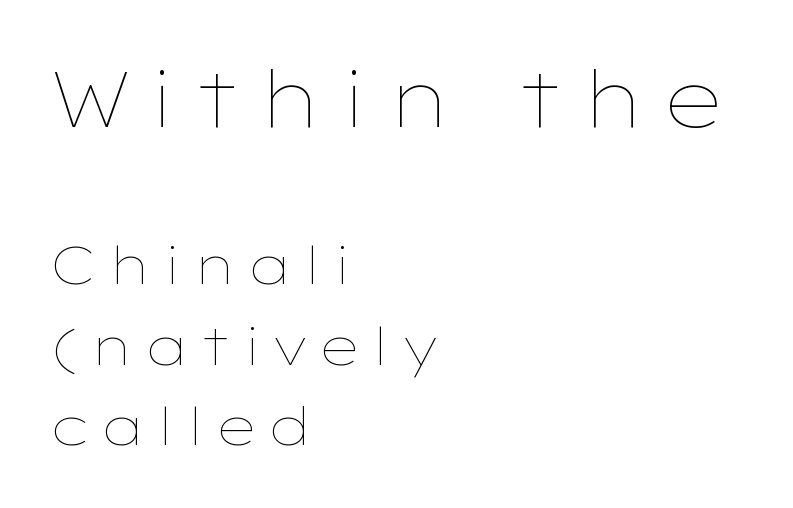
{"italic": "no", "bold": "no", "weight": "thin", "width": "wide", "stroke_contrast": "low", "x_height": "medium", "monospaced": "no", "underline": "no", "align": "left", "line_spacing": "normal", "line_spacing_ratio": 1.55, "larger_block": "first", "size_ratio": 1.5, "glyph_px": 78}
